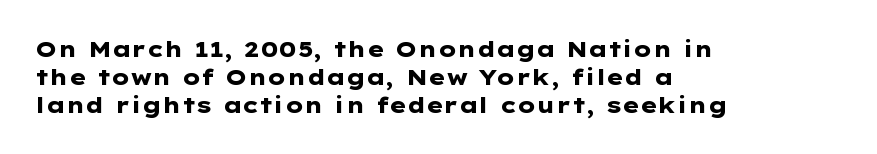
Q: Is the text bold? A: Yes.
Q: Is the text italic (slanted)? A: No, it is upright.
Q: Is the text underlined? A: No.
Q: How is the paragraph aligned? A: Left-aligned.
Q: Is the spacing between letters normal or unusually wide? A: Normal.
Q: Is the spacing between lines tight, normal or loose? A: Normal.
